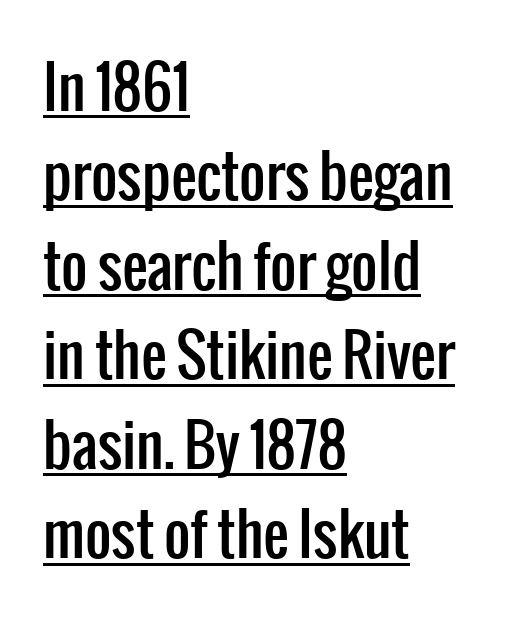
The rows are spaced the way most documents space them. The lettering is marked with a stroke running underneath it. Check where the strokes stop: nothing finishes them off — pure sans. Notice how the passage keeps a crisp vertical edge on the left only. Varying glyph widths throughout — classic text-font behaviour. These lines were composed using upright roman letters.
